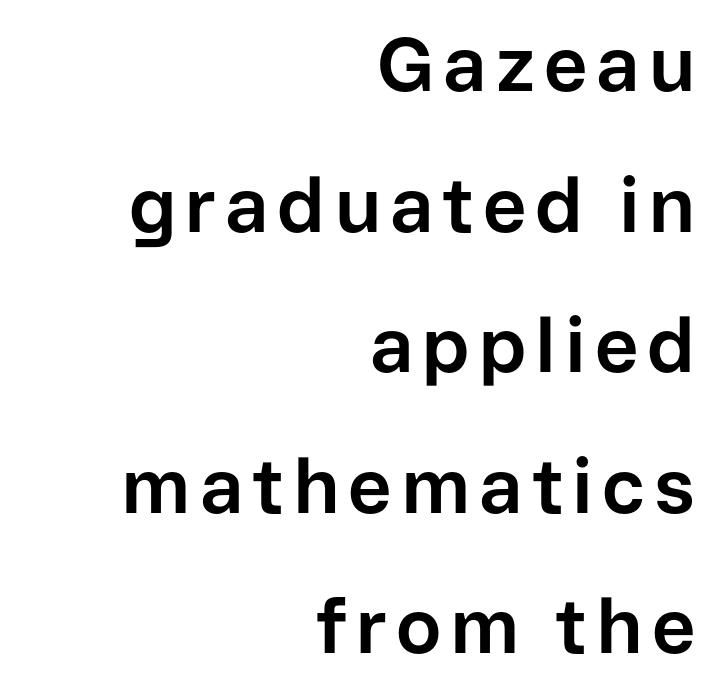
{"serif": "no", "italic": "no", "bold": "yes", "weight": "bold", "width": "normal", "stroke_contrast": "low", "x_height": "medium", "monospaced": "no", "underline": "no", "align": "right", "line_spacing_ratio": 1.85, "glyph_px": 76}
